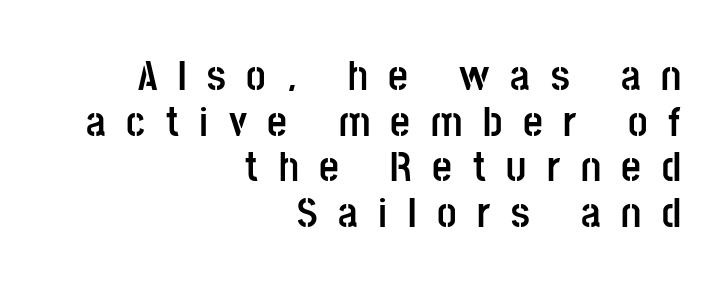
Q: Is the text bold? A: Yes.
Q: Is the text italic (slanted)? A: No, it is upright.
Q: Is the typeface a serif or a sans-serif typeface? A: Sans-serif.
Q: Is the text underlined? A: No.
Q: How is the paragraph aligned? A: Right-aligned.
Q: Is the spacing between letters normal or unusually wide? A: Unusually wide.
Q: Is the spacing between lines tight, normal or loose? A: Tight.
Q: Width (condensed, normal, or wide)? A: Condensed.
Q: Stroke contrast? A: Low.
Q: x-height? A: Large.
Q: Monospaced? A: No.
